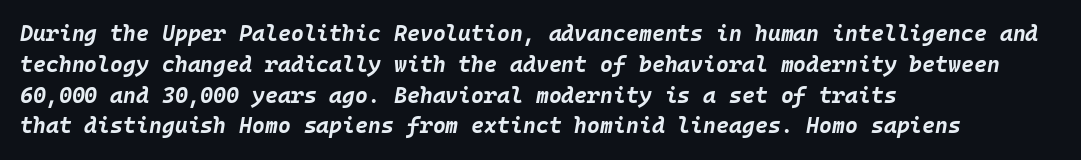
Q: Is the text bold? A: Yes.
Q: Is the text italic (slanted)? A: Yes, it leans right by about 10 degrees.
Q: Is the text underlined? A: No.
Q: How is the paragraph aligned? A: Left-aligned.
Q: Is the spacing between letters normal or unusually wide? A: Normal.
Q: Is the spacing between lines tight, normal or loose? A: Normal.
